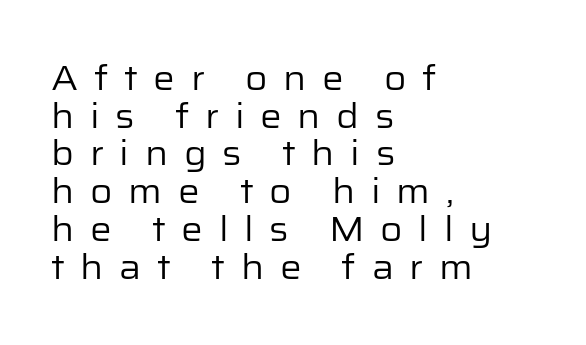
The image shows 34 px regular-weight sans-serif type, upright; set left-aligned, tight line spacing (1.11x), unusually wide letter spacing (+0.46 em), not underlined; low stroke contrast and a medium x-height.
